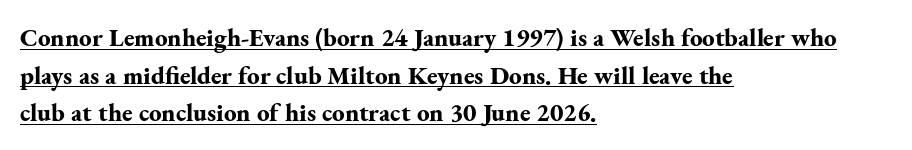
Q: Is the text bold? A: Yes.
Q: Is the text italic (slanted)? A: No, it is upright.
Q: Is the text underlined? A: Yes.
Q: How is the paragraph aligned? A: Left-aligned.
Q: Is the spacing between letters normal or unusually wide? A: Normal.
Q: Is the spacing between lines tight, normal or loose? A: Normal.
